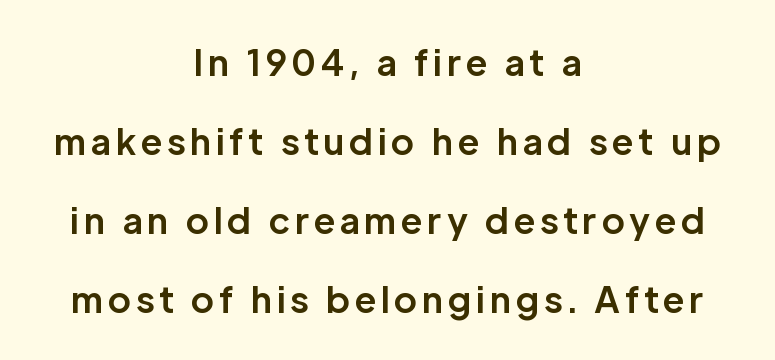
The image shows 35 px bold sans-serif type, upright; set centered, loose line spacing (2.26x), not underlined; low stroke contrast and a medium x-height.
